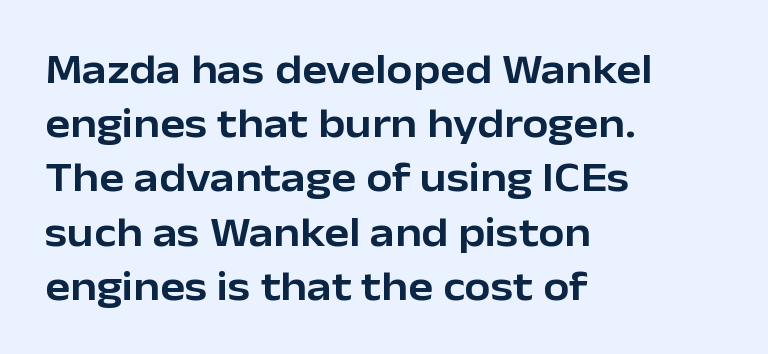
Does the copy run flush right? No — it runs flush left. Tracking value appears to be zero — textbook default spacing. The lines sit at an ordinary, default distance from one another. Nobody drew a line under any word here. Do the characters align in a grid? No, the font is proportional. No italicization has been applied; the sample stays upright.
